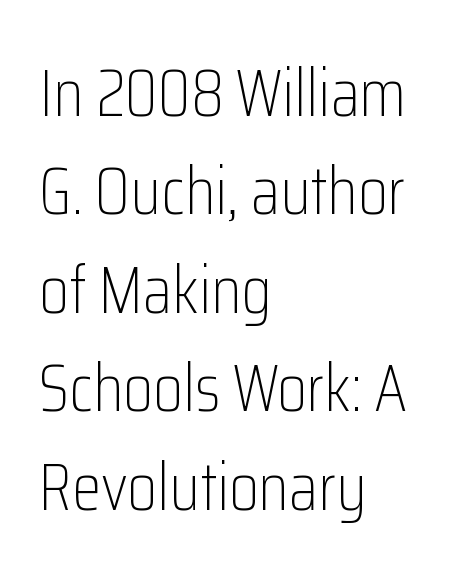
{"serif": "no", "italic": "no", "bold": "no", "weight": "light", "width": "condensed", "stroke_contrast": "low", "x_height": "medium", "monospaced": "no", "underline": "no", "align": "left", "line_spacing": "normal", "line_spacing_ratio": 1.47, "letter_spacing": "normal", "letter_spacing_em": 0.0, "glyph_px": 67}
